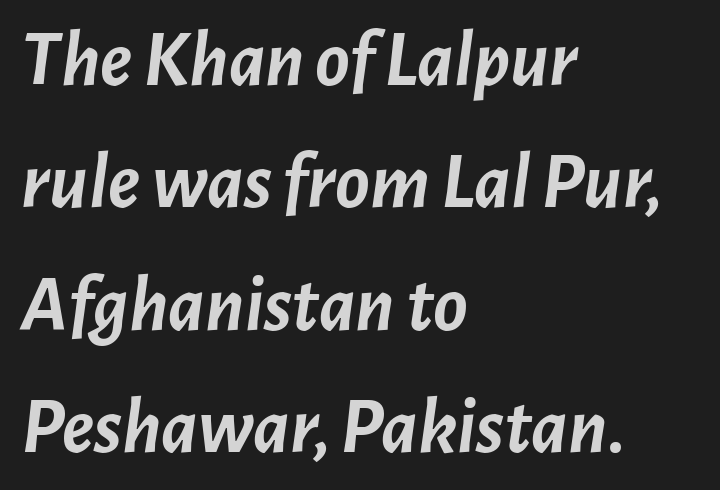
Is this a fixed-width face? No — the glyphs have proportional, varying widths. The tracking reads as untouched default to a designer's eye. Line spacing here is normal. The baseline area is clear. Heavy, bold letterforms. These lines were composed using italics.
